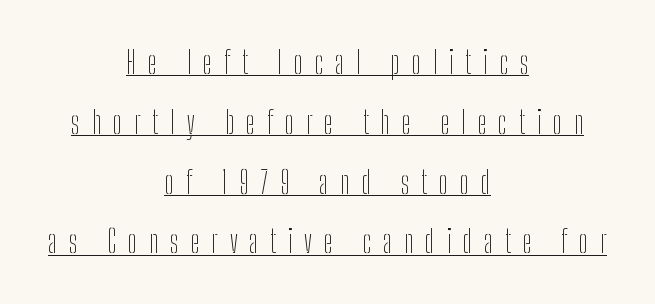
{"serif": "no", "italic": "no", "bold": "no", "weight": "thin", "width": "condensed", "stroke_contrast": "low", "x_height": "medium", "monospaced": "no", "underline": "yes", "align": "center", "line_spacing": "loose", "line_spacing_ratio": 1.93, "letter_spacing": "wide", "letter_spacing_em": 0.38, "glyph_px": 31}
